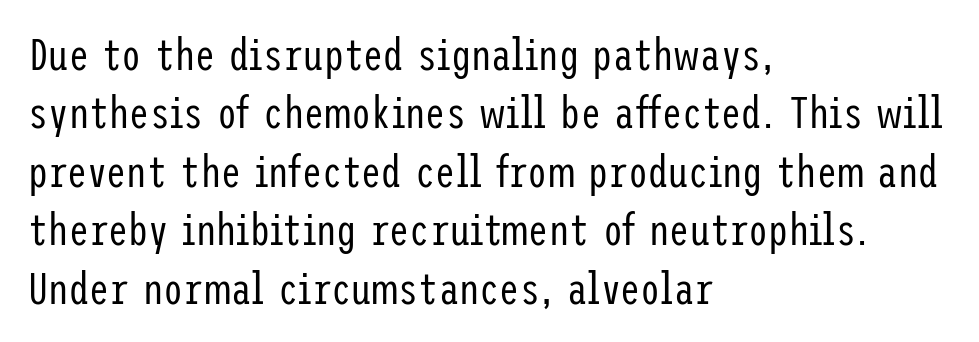
Line beginnings align vertically; line endings do not. The line texture is even and compact thanks to regular tracking. The lettering stays uniformly vertical, giving the passage a roman look. Words float on clear page, feet unadorned. This sample keeps an unexceptional amount of space between lines.
